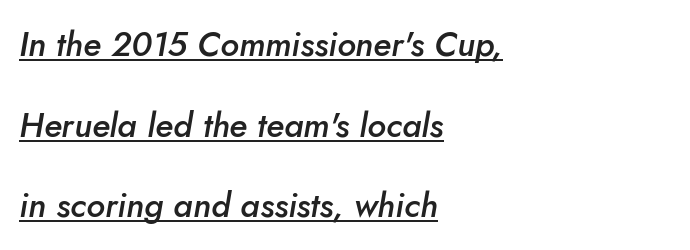
{"italic": "yes", "lean": "right", "slant_degrees": 10, "bold": "semi", "weight": "semibold", "width": "normal", "stroke_contrast": "low", "x_height": "small", "monospaced": "no", "underline": "yes", "align": "left", "line_spacing": "loose", "line_spacing_ratio": 2.37, "letter_spacing": "normal", "letter_spacing_em": 0.0, "glyph_px": 34}
